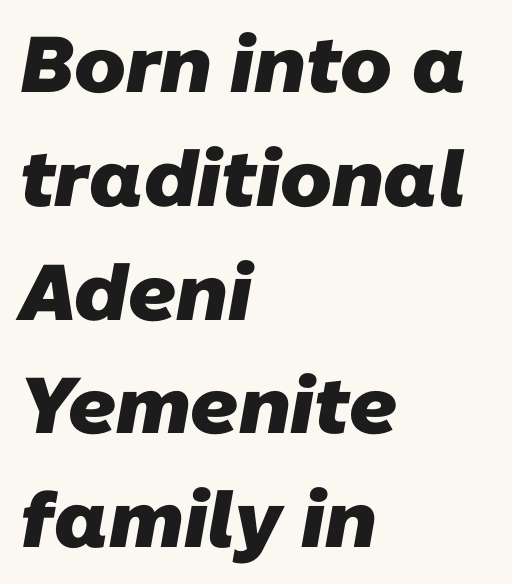
Short note: letters normally spaced. Descender tails drop into unmarked territory. Each letter keeps its own natural width here, so spacing adapts to shape. Typeset ragged right — the left edge is the straight one. The characters display no serif detailing; their extremities are plain.
